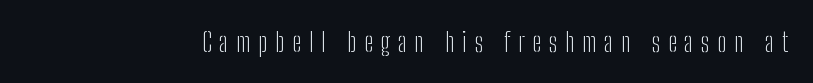
{"italic": "no", "bold": "no", "underline": "no", "letter_spacing": "wide", "letter_spacing_em": 0.29, "glyph_px": 27}
